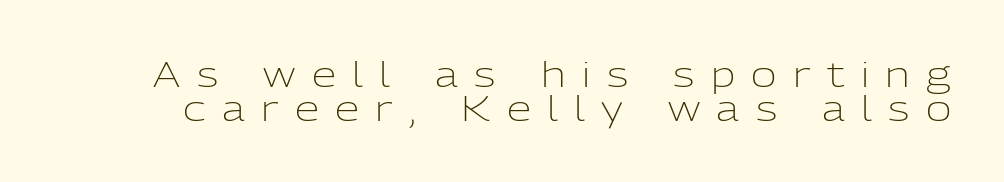
These lines huddle together more closely than default settings would place them. A typesetter would call this heavily tracked-out type. Compared with a typical body face, this is equally light or lighter still. Upright lettering throughout.
